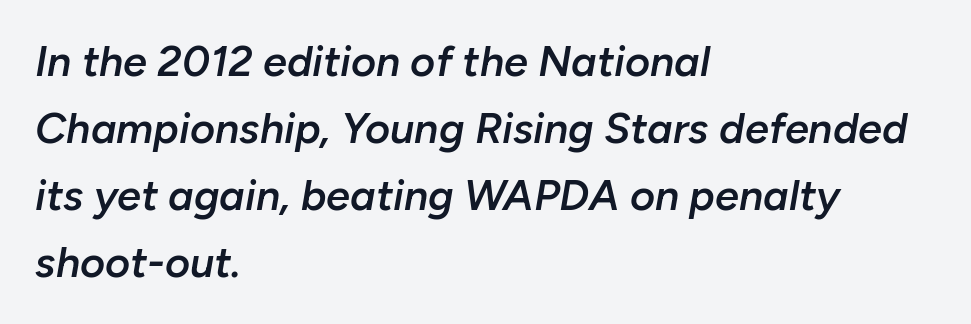
Every row of glyphs begins at an identical x-position on the left. Successive baselines arrive at the customary interval. A clean baseline with only descenders dipping below it. Notice how the stems are inclined rather than vertical — that's the hallmark of italics. Standard letterfit; no display-style spreading of the glyphs. You could not count columns in this text — the font is proportionally spaced.
